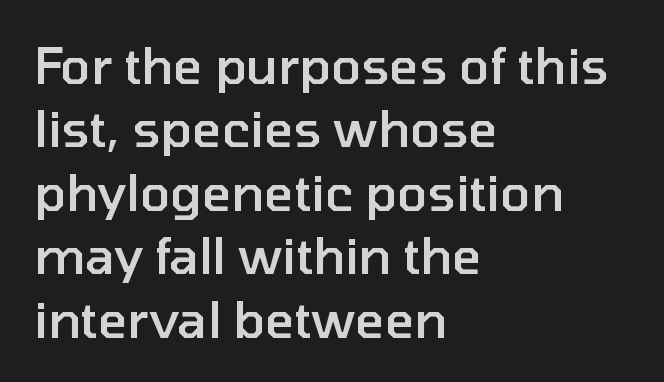
The image shows 50 px semibold sans-serif type, upright; set left-aligned, normal line spacing (1.27x), normal letter spacing, not underlined; low stroke contrast and a medium x-height.
